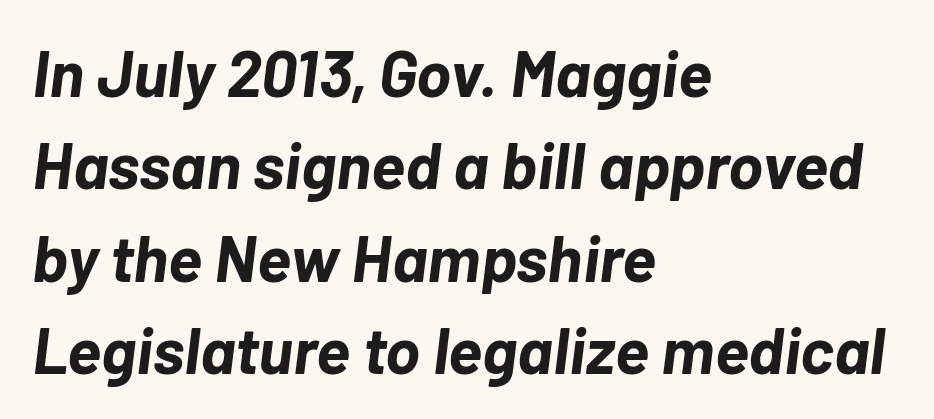
These lines carry a lot of weight — the face is fully bold. Descenders hang freely into open space. There's an unmistakable incline to the writing here. Layout note: lines flush left.
